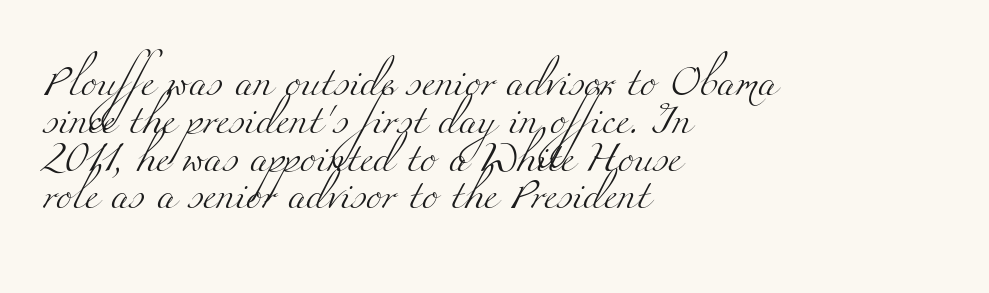
Nothing heavy about these letters — not bold at all. The line-height multiplier appears to be the usual default. Line starts are locked; line ends wander. Quick note: underline off.
